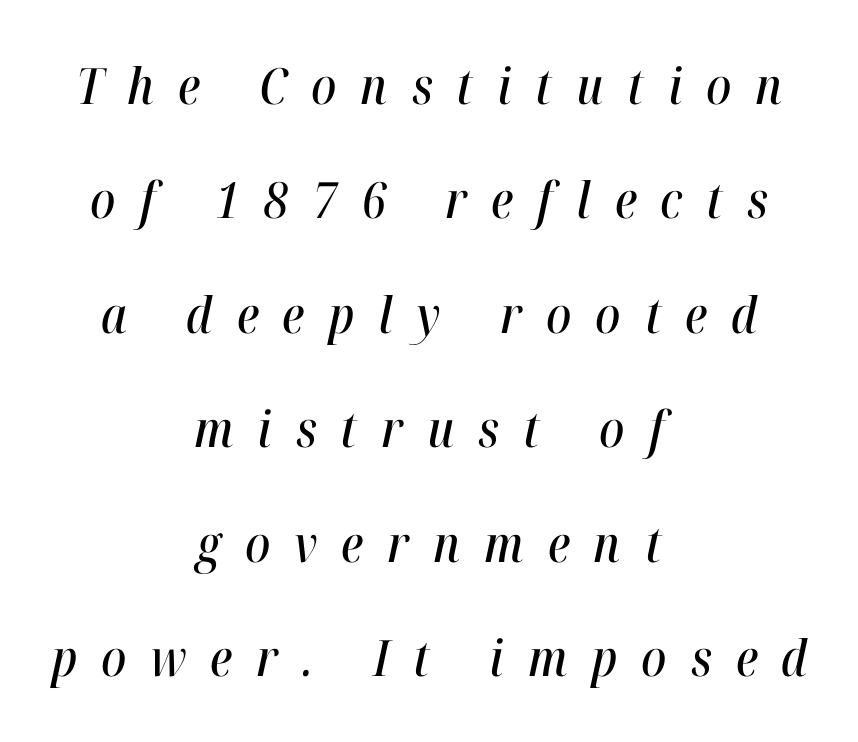
Centered paragraph, ragged on both sides. Widely set lines give the paragraph a tall, airy silhouette. What stands out about the letter spacing? Its width — letters are far apart. Looks like regular typesetting: each glyph gets only the width it needs. Each row of text sits above clean, open space.
